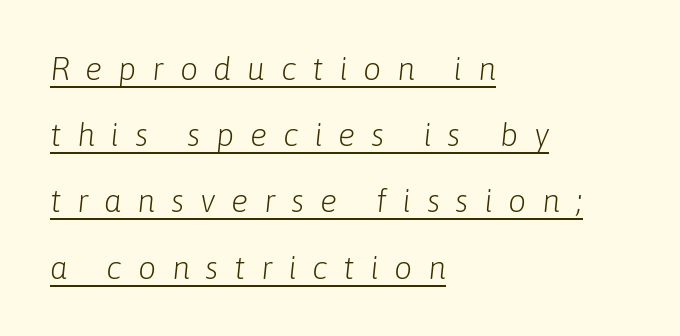
Q: Is the text bold? A: No.
Q: Is the text italic (slanted)? A: Yes, it leans right by about 6 degrees.
Q: Is the text underlined? A: Yes.
Q: How is the paragraph aligned? A: Left-aligned.
Q: Is the spacing between letters normal or unusually wide? A: Unusually wide.
Q: Is the spacing between lines tight, normal or loose? A: Loose.
Q: Width (condensed, normal, or wide)? A: Normal.
Q: Stroke contrast? A: Low.
Q: x-height? A: Medium.
Q: Monospaced? A: No.
